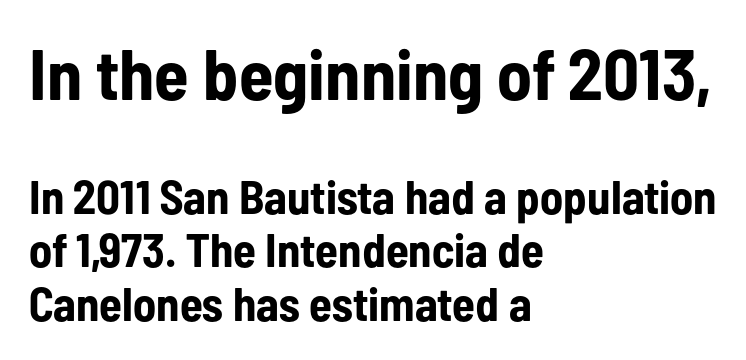
{"serif": "no", "italic": "no", "bold": "yes", "weight": "bold", "width": "condensed", "stroke_contrast": "low", "x_height": "medium", "monospaced": "no", "underline": "no", "align": "left", "line_spacing": "tight", "line_spacing_ratio": 1.14, "letter_spacing": "normal", "letter_spacing_em": 0.0, "larger_block": "first", "size_ratio": 1.51, "glyph_px": 71}
